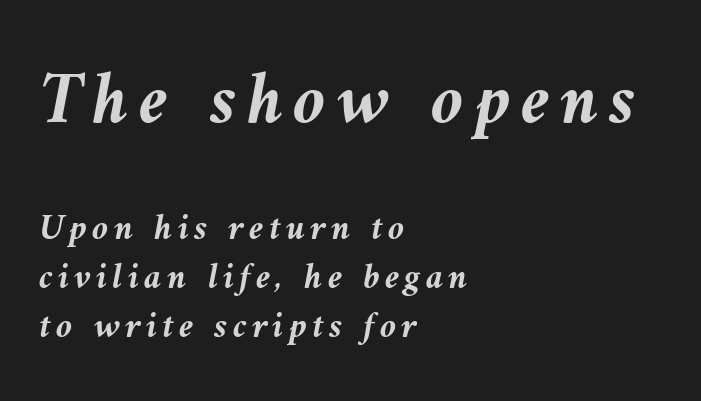
The image shows 74 px semibold type, italic (leaning left); set left-aligned, normal line spacing (1.33x), not underlined; the first (top) block is 2.0x larger; medium stroke contrast and a medium x-height.
